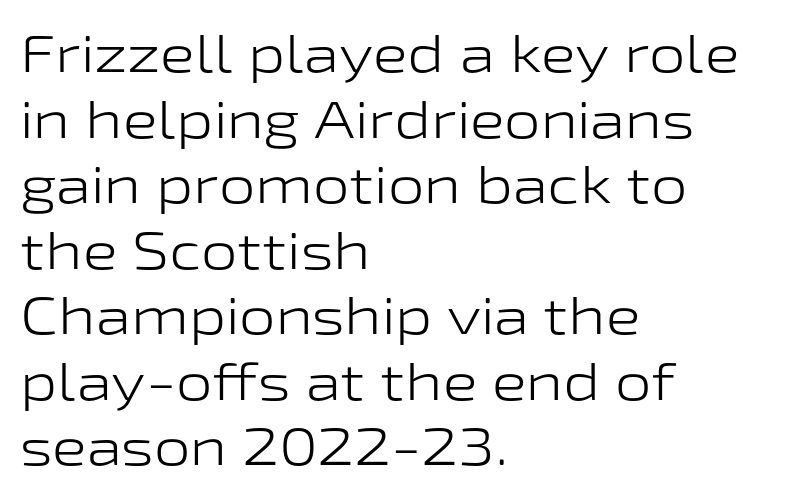
The image shows 52 px light, wide sans-serif type, upright; set left-aligned, normal line spacing (1.26x), normal letter spacing, not underlined; low stroke contrast and a medium x-height.
